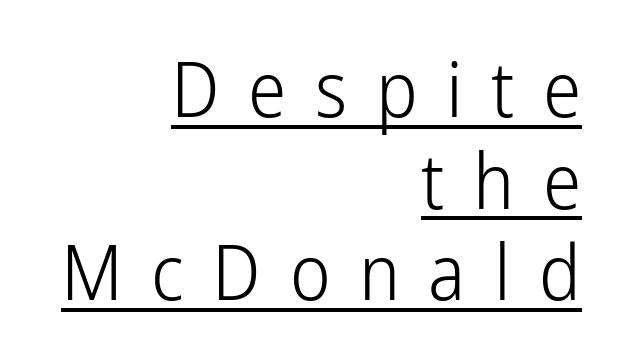
Q: Is the text bold? A: No.
Q: Is the text italic (slanted)? A: No, it is upright.
Q: Is the typeface a serif or a sans-serif typeface? A: Sans-serif.
Q: Is the text underlined? A: Yes.
Q: How is the paragraph aligned? A: Right-aligned.
Q: Is the spacing between letters normal or unusually wide? A: Unusually wide.
Q: Width (condensed, normal, or wide)? A: Condensed.
Q: Stroke contrast? A: Low.
Q: x-height? A: Medium.
Q: Monospaced? A: No.
